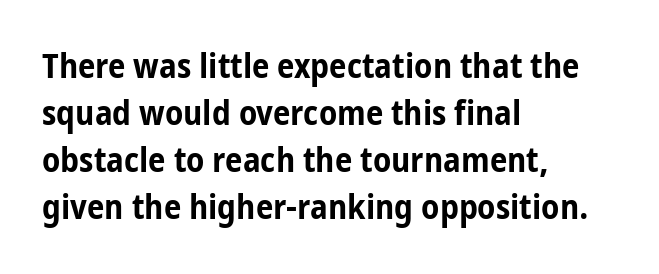
This sample has the flowing, uneven cadence of proportional lettering. Vertical strokes here are truly vertical. This block has exactly the height ordinary leading produces. On the weight axis this lands at bold, roughly 700. There is no visible air inserted between adjacent glyphs. No feet cap the strokes, marking this as sans-serif type.
